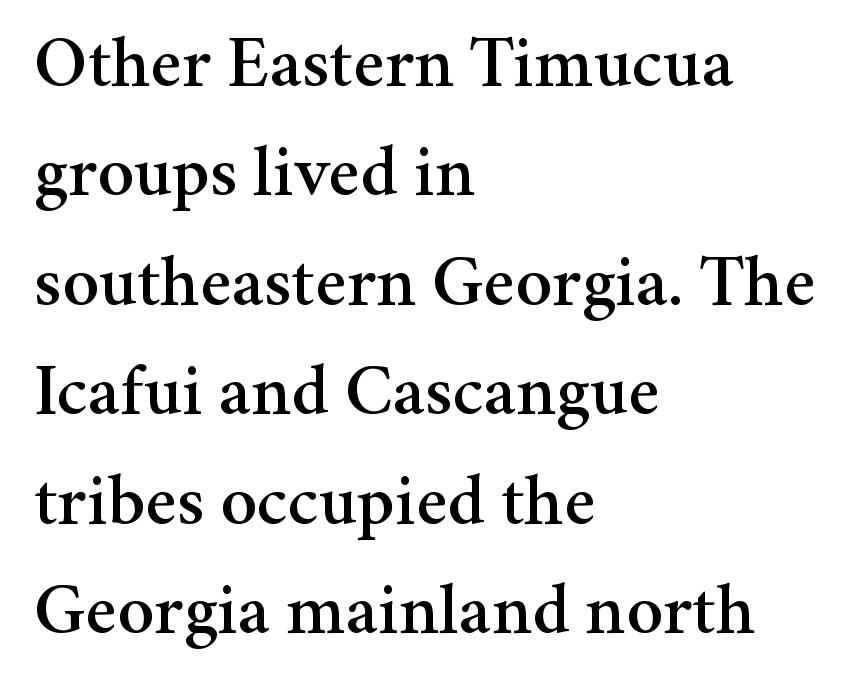
The image shows 73 px serif type, upright; set left-aligned, normal line spacing (1.5x), normal letter spacing, not underlined; medium stroke contrast and a medium x-height.
